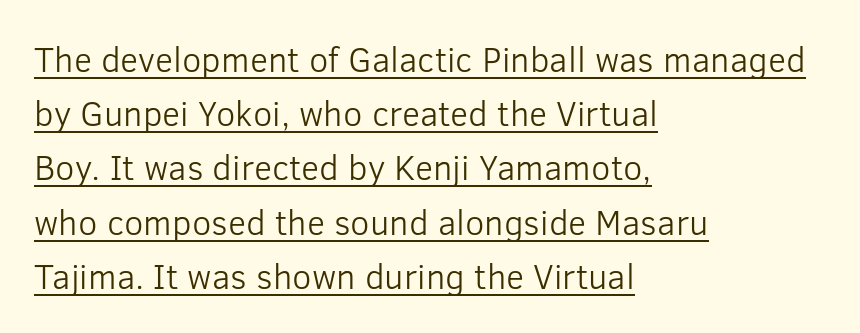
The image shows 35 px light sans-serif type, upright; set left-aligned, normal line spacing (1.55x), normal letter spacing, underlined; low stroke contrast and a medium x-height.
